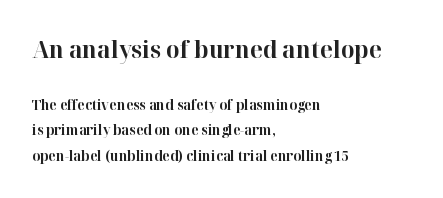
Characters remain perfectly vertical along every line. Does the bottom block carry the larger type? No, the top block does. Words float on clear page, feet unadorned. A classic flush-left, rag-right setting is used for this passage. This rendering leaves character spacing at its baseline value.
